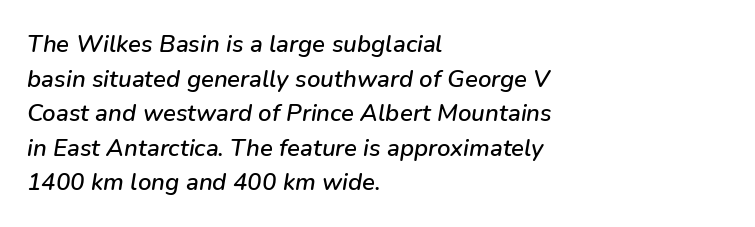
{"italic": "yes", "lean": "right", "slant_degrees": 9, "underline": "no", "align": "left", "line_spacing": "normal", "line_spacing_ratio": 1.44, "letter_spacing": "normal", "letter_spacing_em": 0.0, "glyph_px": 24}
